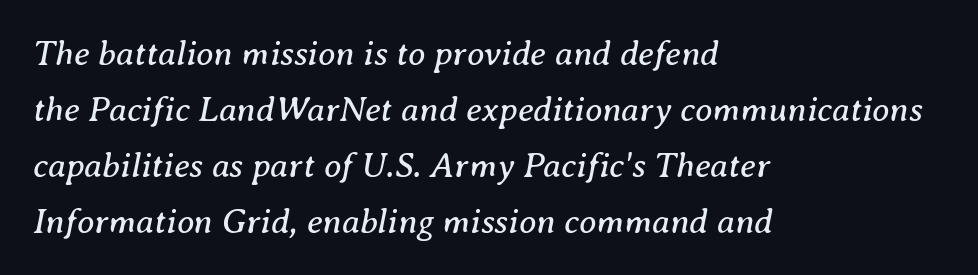
Evenly set lines give the paragraph a standard silhouette. The strip under each line holds only bare page. Is this a sans? No — the strokes have serifs. Summary of weight: not heavy and not bold. Slanted lettering throughout. Varying glyph widths throughout — classic text-font behaviour.
